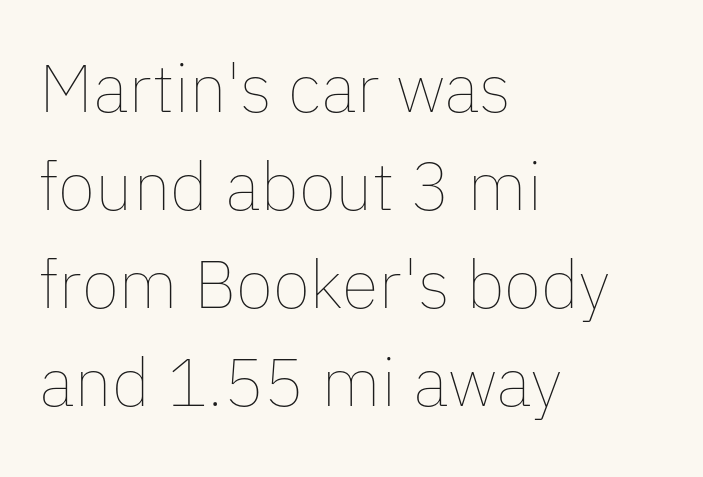
{"italic": "no", "bold": "no", "weight": "thin", "width": "normal", "stroke_contrast": "low", "x_height": "medium", "monospaced": "no", "underline": "no", "align": "left", "line_spacing": "normal", "line_spacing_ratio": 1.44, "letter_spacing": "normal", "letter_spacing_em": 0.0, "glyph_px": 68}
